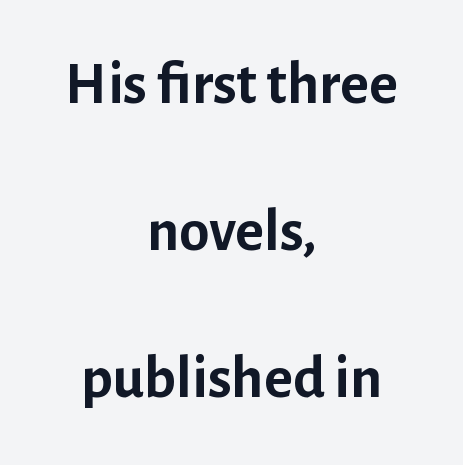
The rendering uses natural spacing where letterforms have individual widths. Summary of vertical rhythm: relaxed, with wide interline spacing. Does the copy run flush right? No — it is centered line by line. The lettering holds an erect, upright posture throughout.
